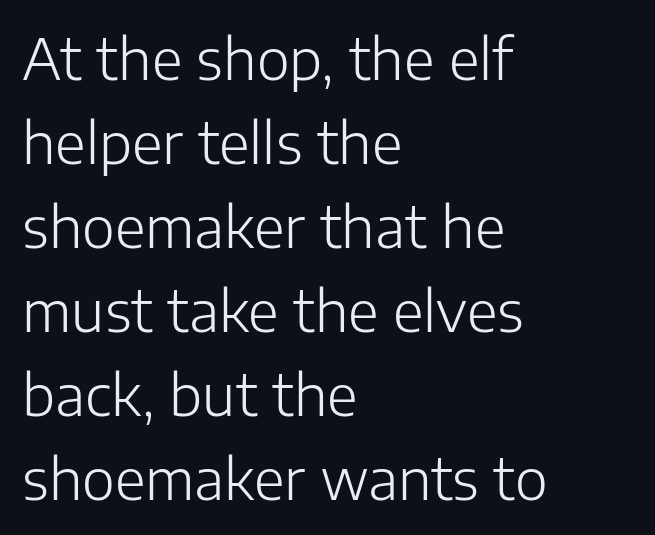
The image shows 56 px light sans-serif type, upright; set left-aligned, normal line spacing (1.5x), normal letter spacing, not underlined; low stroke contrast and a medium x-height.
